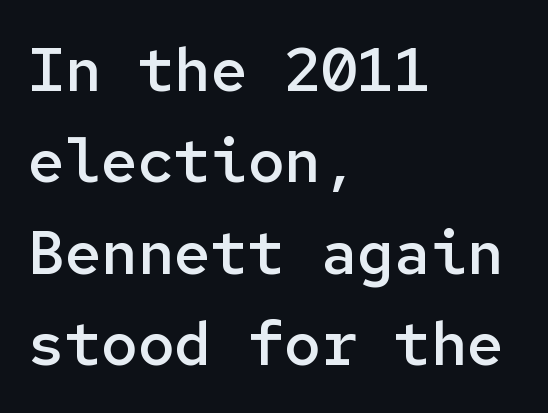
The lettering holds an erect, upright posture throughout. The gaps between neighbouring characters are ordinary and unremarkable. The area under the type is left untouched. The face used here is a semibold: visibly heavier than regular, lighter than bold.
